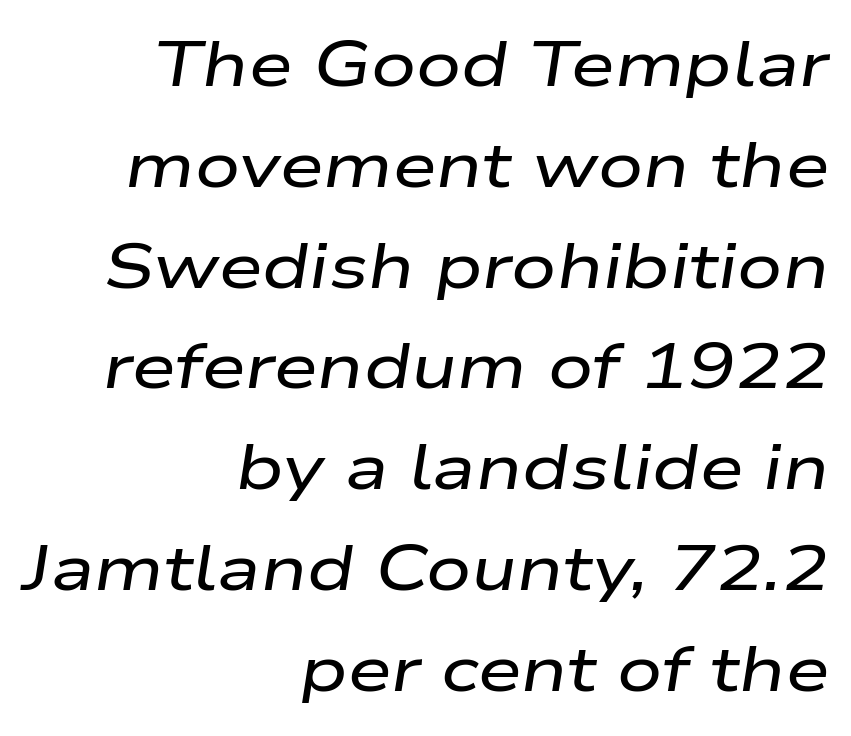
The image shows 63 px wide type, italic (leaning right); set right-aligned, normal line spacing (1.6x), normal letter spacing, not underlined; low stroke contrast and a medium x-height.
